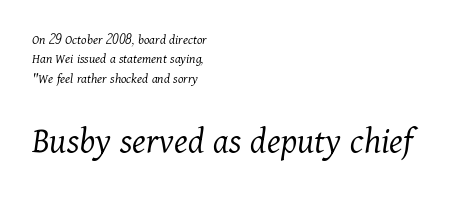
Q: Is the text bold? A: No.
Q: Is the text italic (slanted)? A: Yes, it leans right by about 11 degrees.
Q: Is the typeface a serif or a sans-serif typeface? A: Serif.
Q: Is the text underlined? A: No.
Q: How is the paragraph aligned? A: Left-aligned.
Q: Is the spacing between letters normal or unusually wide? A: Normal.
Q: Is the spacing between lines tight, normal or loose? A: Normal.
Q: Which block of text is set in a larger size, the first (top) or the second (bottom)? A: The second (bottom) one.
Q: Width (condensed, normal, or wide)? A: Normal.
Q: Stroke contrast? A: Medium.
Q: x-height? A: Medium.
Q: Monospaced? A: No.
